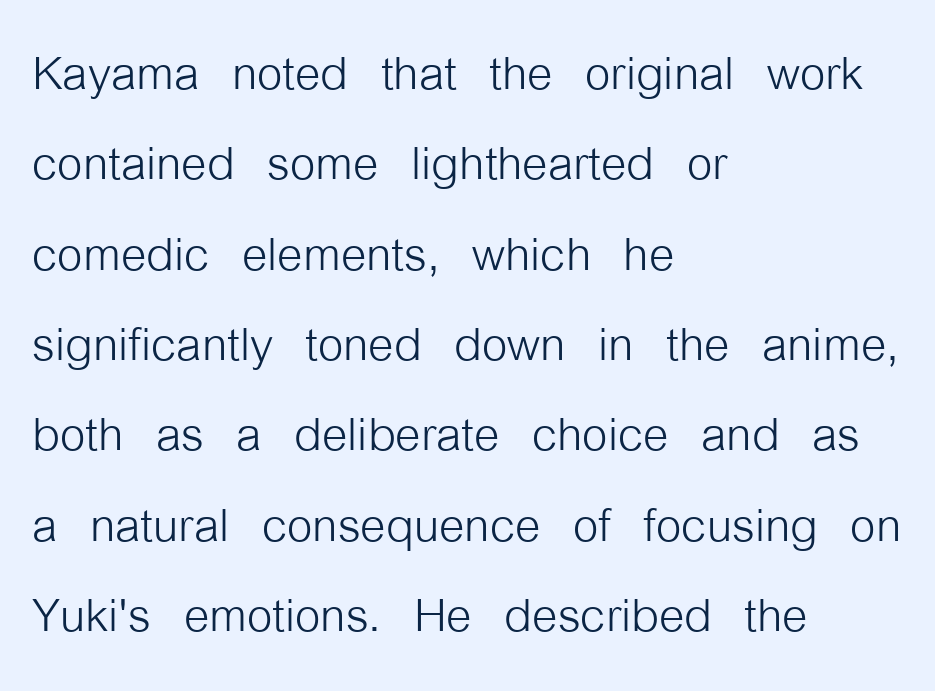
This is roman type, the default non-slanted kind. A typesetter would call this proportional, since set widths differ per character. How are the letters spaced? Ordinarily, with no added tracking. Honestly, there is no underline to notice here at all. Short and long lines alike share a common starting point at left.
